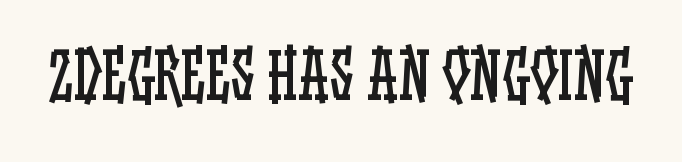
Anything drawn beneath the words? Only blank space. Students, note that the glyphs here touch the page at normal intervals. Stems and bowls with no extra thickness — not bold. The passage shown is typed in a proportional face where columns would drift. Vertical strokes here are truly vertical.
